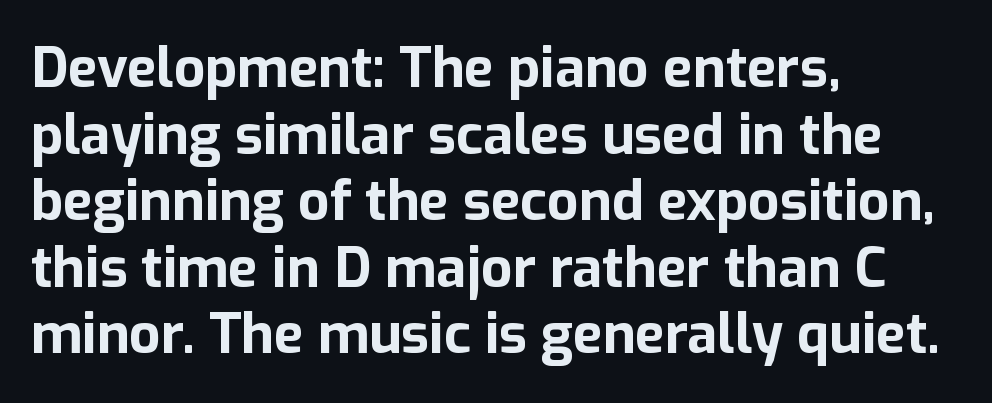
{"serif": "no", "italic": "no", "bold": "yes", "weight": "bold", "width": "normal", "stroke_contrast": "low", "x_height": "medium", "monospaced": "no", "underline": "no", "align": "left", "line_spacing_ratio": 1.21, "letter_spacing": "normal", "letter_spacing_em": 0.0, "glyph_px": 55}
